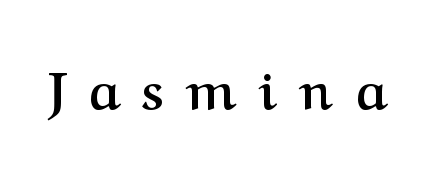
Designer's note — italics off, roman on. Think of a printed novel: that variable character pitch is what you see here. Students, this is bold: see how much ink each stroke carries. Underline: absent.
